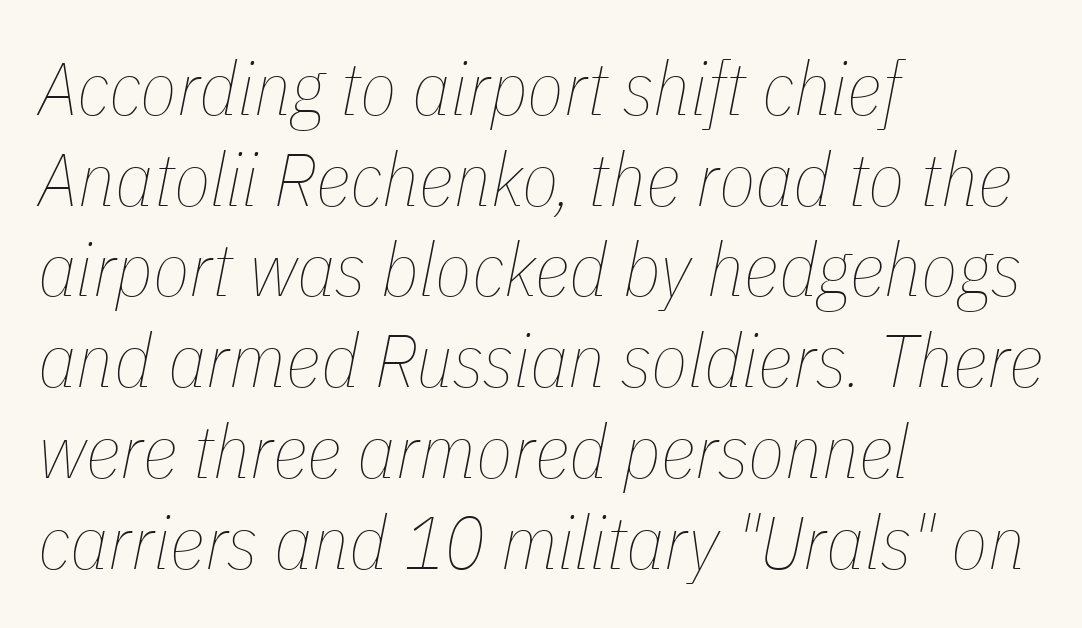
No word sits above an underline. Looks like regular typesetting: each glyph gets only the width it needs. The face looks like a standard text weight, possibly lighter. The face used here has a pronounced slope to its letters. Tracking value appears to be zero — textbook default spacing. Caption: multi-line text, flush left, ragged right.
